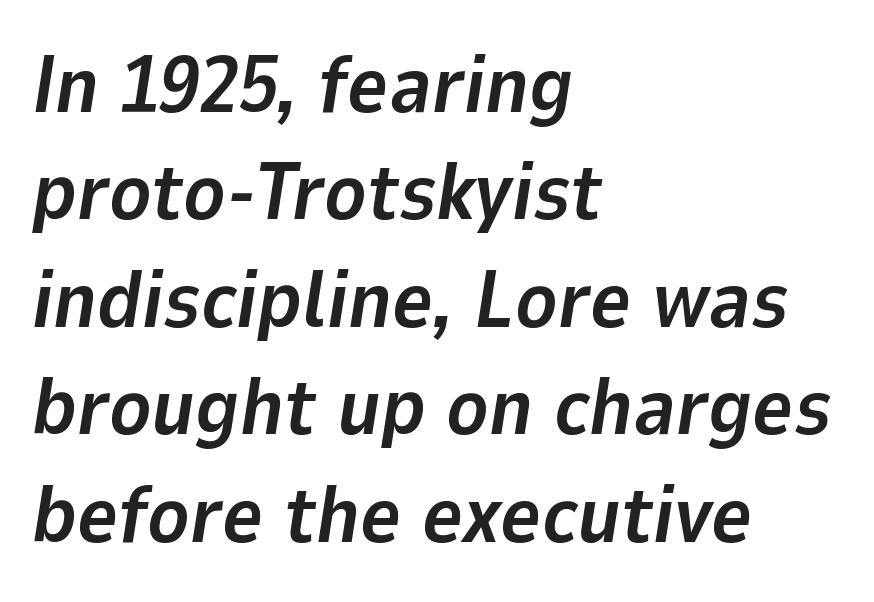
Q: Is the text bold? A: Yes.
Q: Is the text italic (slanted)? A: Yes, it leans right by about 9 degrees.
Q: Is the text underlined? A: No.
Q: How is the paragraph aligned? A: Left-aligned.
Q: Is the spacing between letters normal or unusually wide? A: Normal.
Q: Is the spacing between lines tight, normal or loose? A: Normal.
Q: Width (condensed, normal, or wide)? A: Normal.
Q: Stroke contrast? A: Low.
Q: x-height? A: Medium.
Q: Monospaced? A: No.
